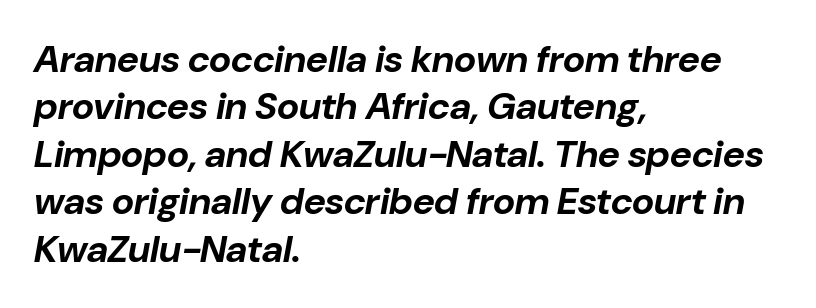
{"italic": "yes", "lean": "right", "slant_degrees": 10, "bold": "yes", "weight": "bold", "width": "normal", "stroke_contrast": "low", "x_height": "medium", "monospaced": "no", "underline": "no", "align": "left", "line_spacing": "normal", "line_spacing_ratio": 1.25, "letter_spacing": "normal", "letter_spacing_em": 0.0, "glyph_px": 38}
